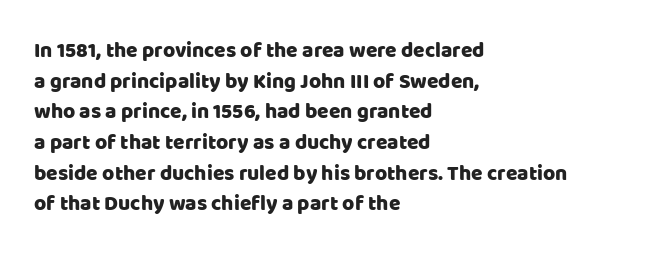
Style check: upright. Quick note: interline space is typical. This sample uses plain, unmodified letter spacing. In CSS terms this would be text-align: left.
